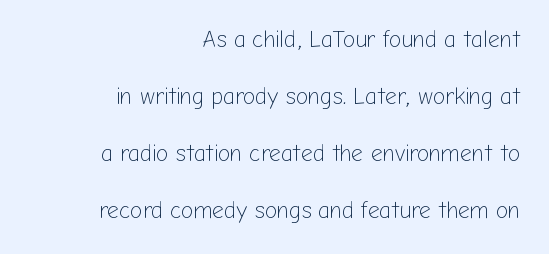
{"italic": "no", "bold": "no", "underline": "no", "align": "right", "line_spacing": "loose", "line_spacing_ratio": 2.48, "letter_spacing": "normal", "letter_spacing_em": 0.0, "glyph_px": 23}
